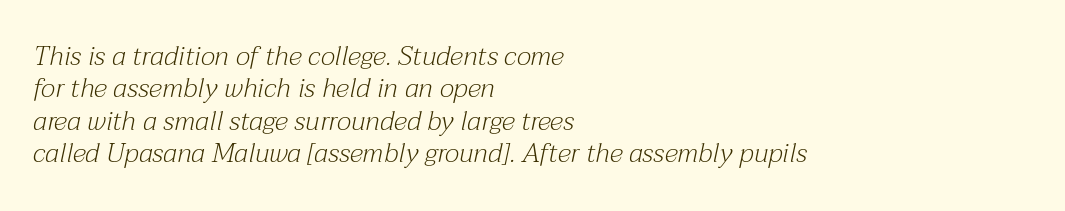
Tall strokes in this sample are angled rather than plumb. Spacing between characters is what you'd get straight out of the box. The typeface has the unassuming heft of standard copy or less. The zone under the glyphs is completely vacant.
